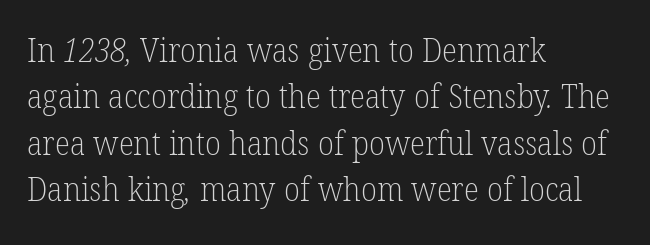
Q: Is the text bold? A: No.
Q: Is the typeface a serif or a sans-serif typeface? A: Serif.
Q: Is the text underlined? A: No.
Q: How is the paragraph aligned? A: Left-aligned.
Q: Is the spacing between letters normal or unusually wide? A: Normal.
Q: Is the spacing between lines tight, normal or loose? A: Normal.
Q: Width (condensed, normal, or wide)? A: Normal.
Q: Stroke contrast? A: Low.
Q: x-height? A: Medium.
Q: Monospaced? A: No.
